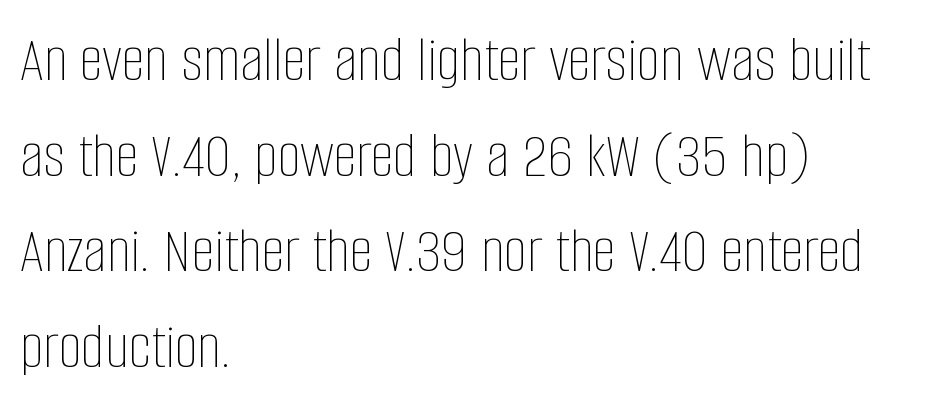
The image shows 66 px thin, condensed type, upright; set left-aligned, normal line spacing (1.45x), normal letter spacing, not underlined; low stroke contrast and a large x-height.
